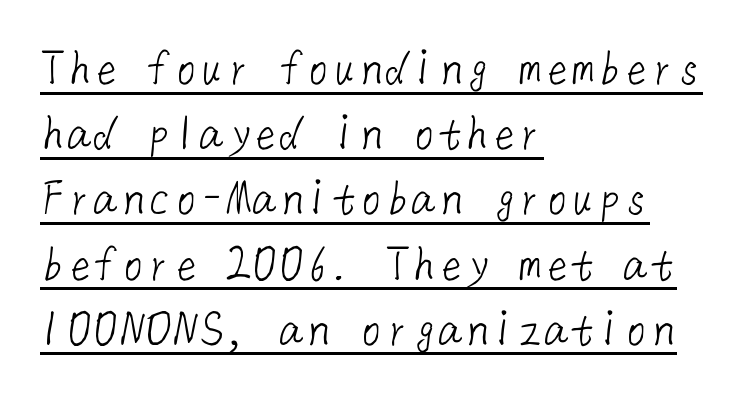
Glance below the letters and you will spot a drawn line. Regarding serifs, this sample does without them. On a weight scale, this lands at 450 or below. Short note: letters normally spaced. Is the block centered? No — it sits flush against the left margin.
